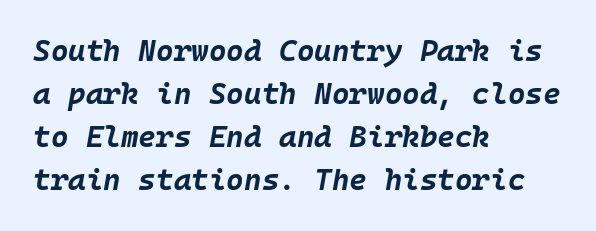
Typesetter's note: full bold, strokes at maximum text heaviness. The space directly below the letters is spotless. The rendering uses typewriter-style spacing with identical character cells. This sample uses plain, unmodified letter spacing. A typesetter would mark this as italic.
